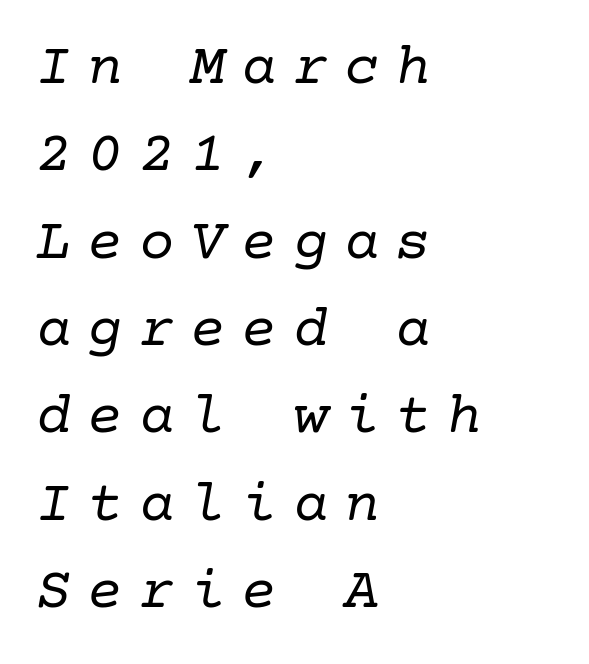
The image shows 59 px regular-weight serif type, italic (leaning right); set left-aligned, normal line spacing (1.48x), unusually wide letter spacing (+0.27 em), not underlined; low stroke contrast and a medium x-height.
